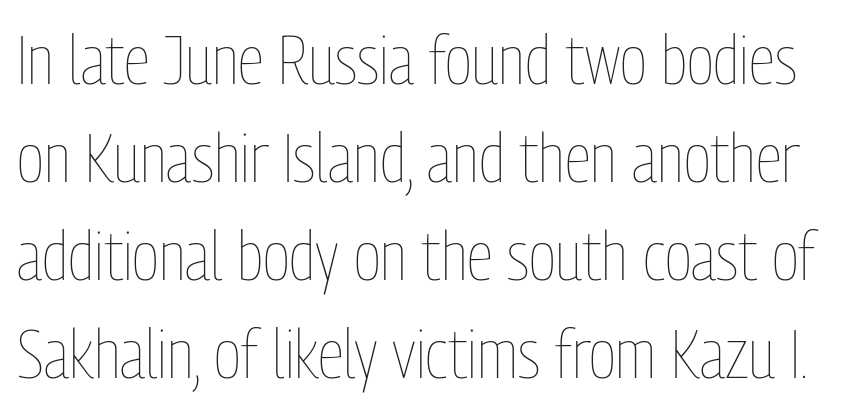
Q: Is the text bold? A: No.
Q: Is the text italic (slanted)? A: No, it is upright.
Q: Is the text underlined? A: No.
Q: Is the spacing between letters normal or unusually wide? A: Normal.
Q: Is the spacing between lines tight, normal or loose? A: Normal.
Q: Width (condensed, normal, or wide)? A: Condensed.
Q: Stroke contrast? A: Low.
Q: x-height? A: Medium.
Q: Monospaced? A: No.
